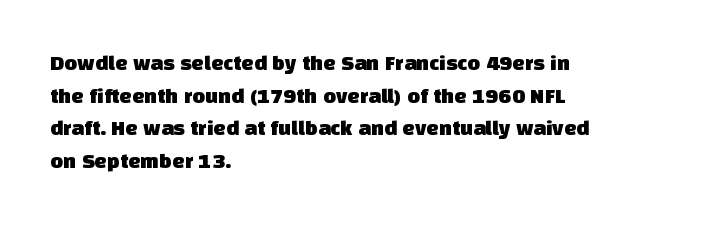
{"underline": "no", "align": "left", "line_spacing": "normal", "line_spacing_ratio": 1.48, "letter_spacing": "normal", "letter_spacing_em": 0.0, "glyph_px": 22}
